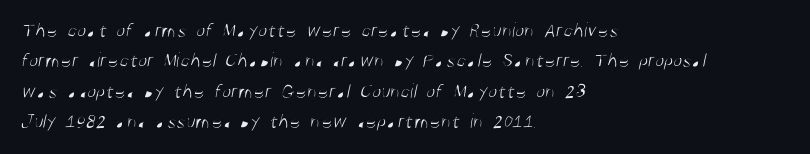
The image shows 21 px text type; set left-aligned, normal line spacing (1.45x), normal letter spacing, not underlined.
